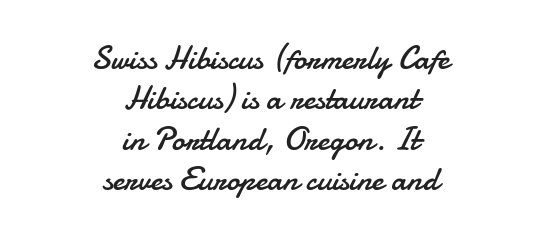
The image shows 33 px regular-weight sans-serif type; set centered, line spacing 1.22x, normal letter spacing, not underlined; low stroke contrast and a small x-height.
